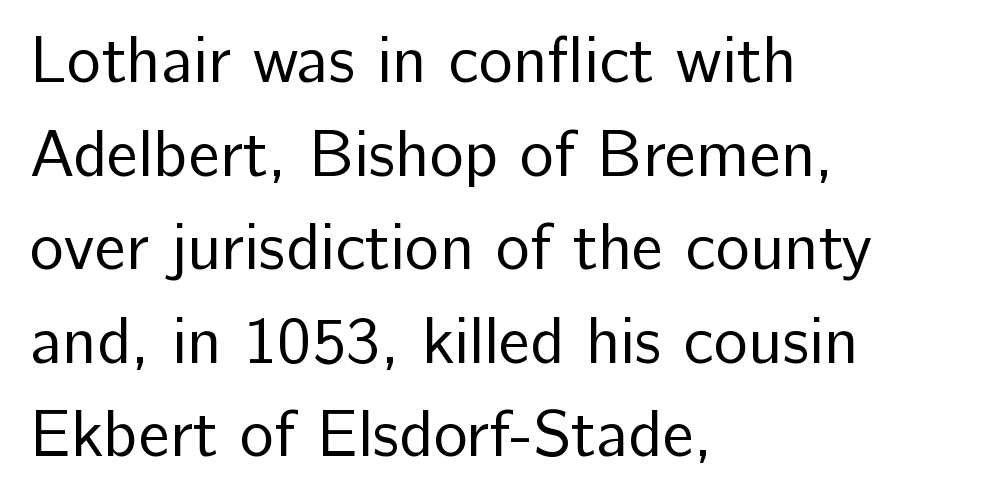
{"serif": "no", "italic": "no", "bold": "no", "weight": "regular", "width": "normal", "stroke_contrast": "low", "x_height": "medium", "monospaced": "no", "underline": "no", "align": "left", "line_spacing": "normal", "line_spacing_ratio": 1.44, "letter_spacing": "normal", "letter_spacing_em": 0.0, "glyph_px": 65}
